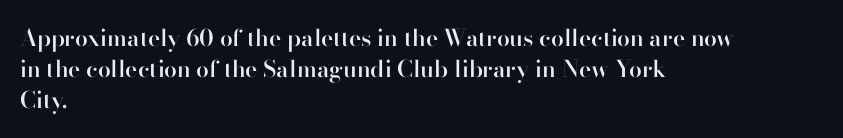
The image shows 23 px text type, upright; set left-aligned, normal line spacing (1.34x), normal letter spacing, not underlined.
